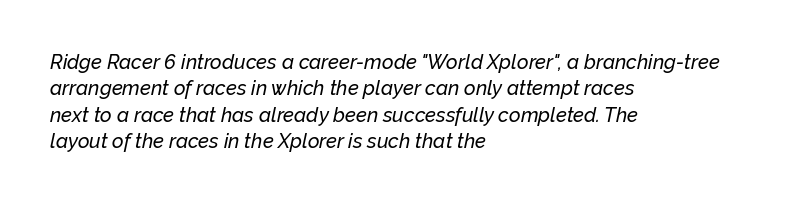
{"italic": "yes", "lean": "right", "slant_degrees": 12, "underline": "no", "align": "left", "line_spacing": "normal", "line_spacing_ratio": 1.32, "letter_spacing": "normal", "letter_spacing_em": 0.0, "glyph_px": 20}
